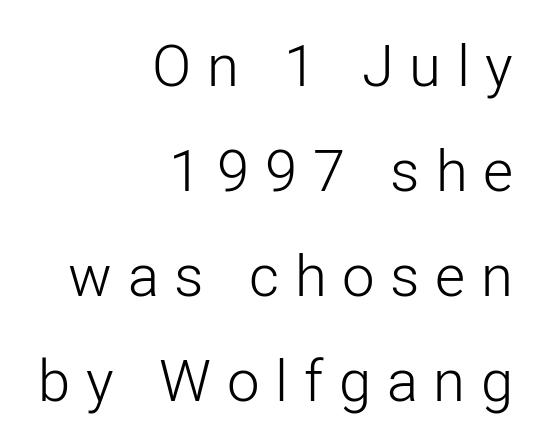
{"serif": "no", "italic": "no", "bold": "no", "weight": "light", "width": "normal", "stroke_contrast": "low", "x_height": "medium", "monospaced": "no", "underline": "no", "align": "right", "line_spacing_ratio": 1.81, "letter_spacing": "wide", "letter_spacing_em": 0.27, "glyph_px": 58}
